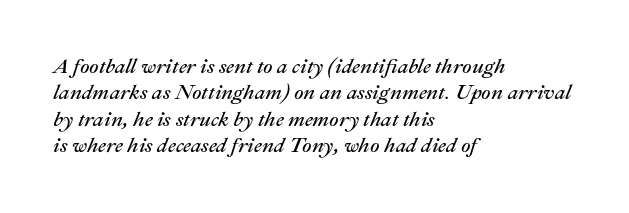
{"italic": "yes", "lean": "right", "slant_degrees": 22, "bold": "no", "underline": "no", "align": "left", "line_spacing": "normal", "line_spacing_ratio": 1.26, "letter_spacing": "normal", "letter_spacing_em": 0.0, "glyph_px": 21}
